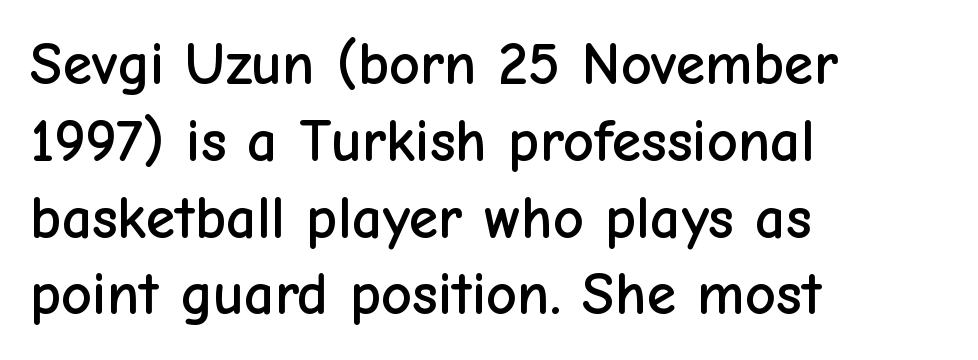
Q: Is the text italic (slanted)? A: No, it is upright.
Q: Is the typeface a serif or a sans-serif typeface? A: Sans-serif.
Q: Is the text underlined? A: No.
Q: How is the paragraph aligned? A: Left-aligned.
Q: Is the spacing between letters normal or unusually wide? A: Normal.
Q: Is the spacing between lines tight, normal or loose? A: Normal.
Q: Width (condensed, normal, or wide)? A: Normal.
Q: Stroke contrast? A: Low.
Q: x-height? A: Medium.
Q: Monospaced? A: No.
